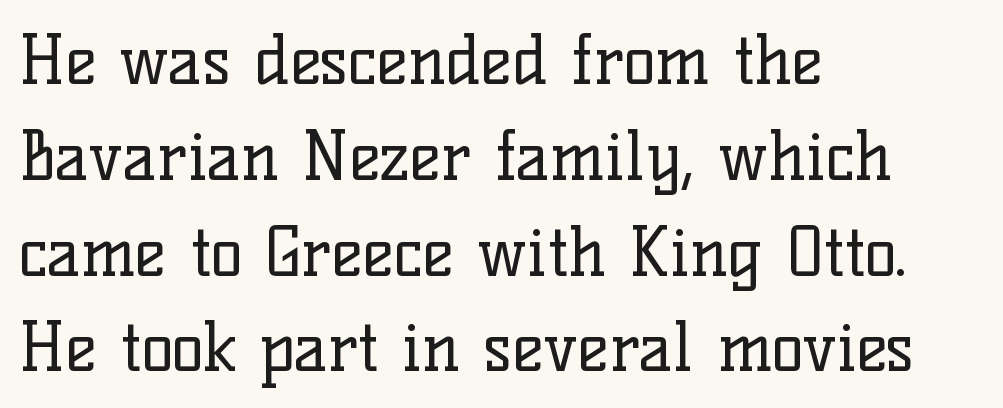
The image shows 67 px regular-weight serif type, upright; set left-aligned, normal line spacing (1.43x), normal letter spacing, not underlined; low stroke contrast and a medium x-height.
